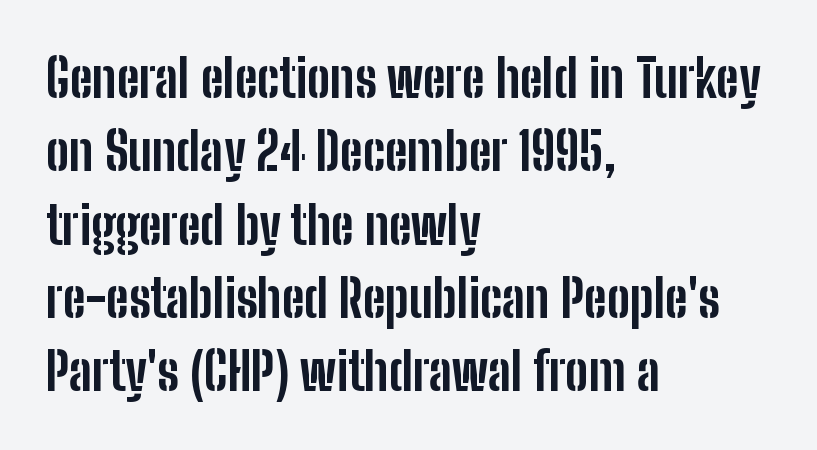
{"serif": "no", "italic": "no", "bold": "yes", "weight": "bold", "width": "condensed", "stroke_contrast": "low", "x_height": "medium", "monospaced": "no", "underline": "no", "align": "left", "line_spacing": "normal", "line_spacing_ratio": 1.41, "letter_spacing": "normal", "letter_spacing_em": 0.0, "glyph_px": 52}
